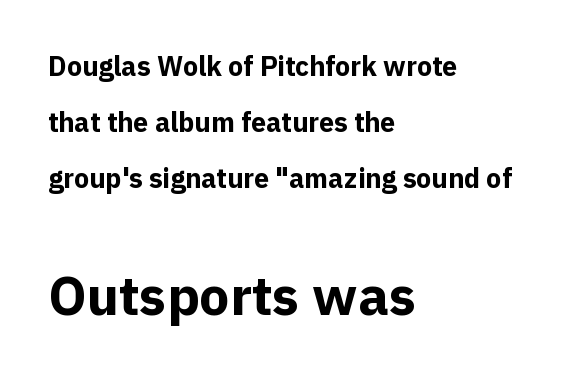
The image shows 54 px bold sans-serif type, upright; set left-aligned, loose line spacing (2.07x), normal letter spacing, not underlined; the second (bottom) block is 2.0x larger; a medium x-height.
